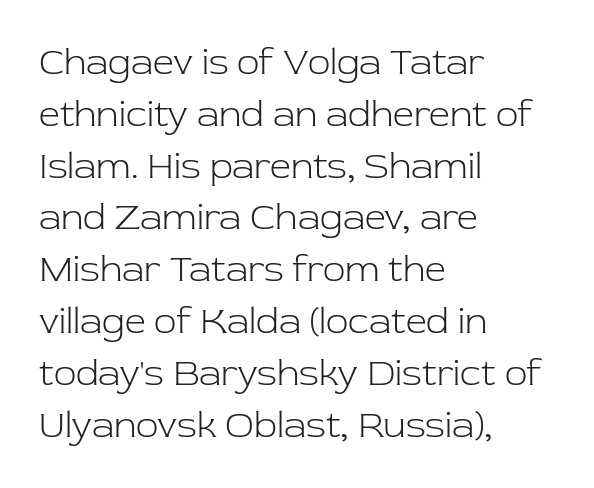
Q: Is the text bold? A: No.
Q: Is the text italic (slanted)? A: No, it is upright.
Q: Is the typeface a serif or a sans-serif typeface? A: Serif.
Q: Is the text underlined? A: No.
Q: How is the paragraph aligned? A: Left-aligned.
Q: Is the spacing between letters normal or unusually wide? A: Normal.
Q: Is the spacing between lines tight, normal or loose? A: Normal.
Q: Width (condensed, normal, or wide)? A: Normal.
Q: Stroke contrast? A: Low.
Q: x-height? A: Medium.
Q: Monospaced? A: No.
